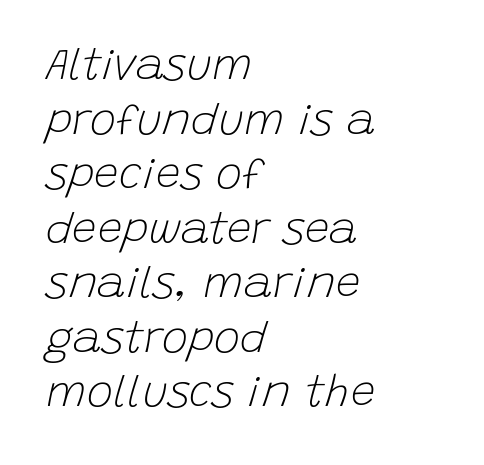
The image shows 44 px light type, italic (leaning right); set left-aligned, line spacing 1.24x, normal letter spacing, not underlined; low stroke contrast and a large x-height.
